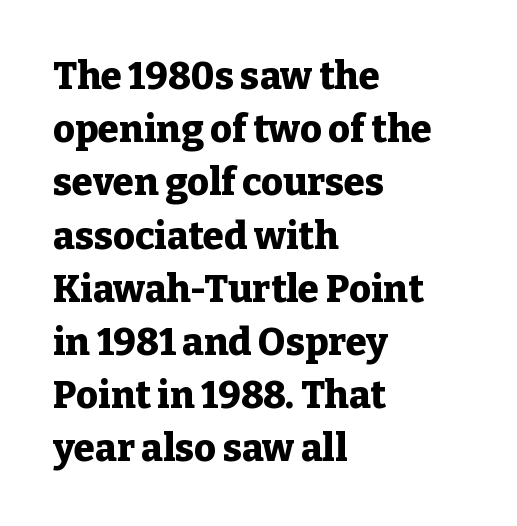
Q: Is the text bold? A: Yes.
Q: Is the text italic (slanted)? A: No, it is upright.
Q: Is the typeface a serif or a sans-serif typeface? A: Serif.
Q: Is the text underlined? A: No.
Q: How is the paragraph aligned? A: Left-aligned.
Q: Is the spacing between letters normal or unusually wide? A: Normal.
Q: Is the spacing between lines tight, normal or loose? A: Normal.
Q: Width (condensed, normal, or wide)? A: Normal.
Q: Stroke contrast? A: Low.
Q: x-height? A: Medium.
Q: Monospaced? A: No.
